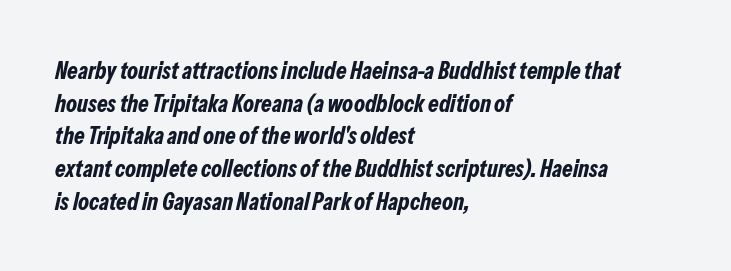
{"italic": "yes", "lean": "right", "slant_degrees": 13, "bold": "yes", "underline": "no", "align": "left", "line_spacing": "normal", "line_spacing_ratio": 1.36, "letter_spacing": "normal", "letter_spacing_em": 0.0, "glyph_px": 24}
